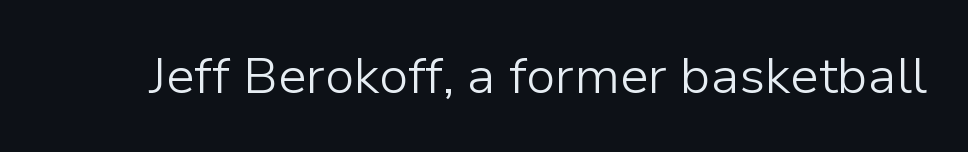
Q: Is the text bold? A: No.
Q: Is the text italic (slanted)? A: No, it is upright.
Q: Is the typeface a serif or a sans-serif typeface? A: Sans-serif.
Q: Is the text underlined? A: No.
Q: Is the spacing between letters normal or unusually wide? A: Normal.
Q: Width (condensed, normal, or wide)? A: Normal.
Q: Stroke contrast? A: Low.
Q: x-height? A: Medium.
Q: Monospaced? A: No.
